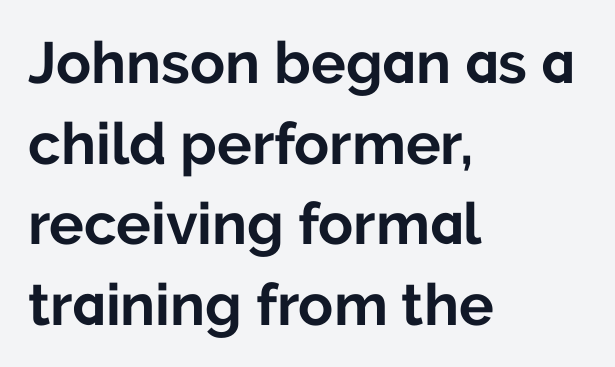
Q: Is the text bold? A: Yes.
Q: Is the text italic (slanted)? A: No, it is upright.
Q: Is the typeface a serif or a sans-serif typeface? A: Sans-serif.
Q: Is the text underlined? A: No.
Q: How is the paragraph aligned? A: Left-aligned.
Q: Is the spacing between letters normal or unusually wide? A: Normal.
Q: Is the spacing between lines tight, normal or loose? A: Normal.
Q: Width (condensed, normal, or wide)? A: Normal.
Q: Stroke contrast? A: Low.
Q: x-height? A: Medium.
Q: Monospaced? A: No.
